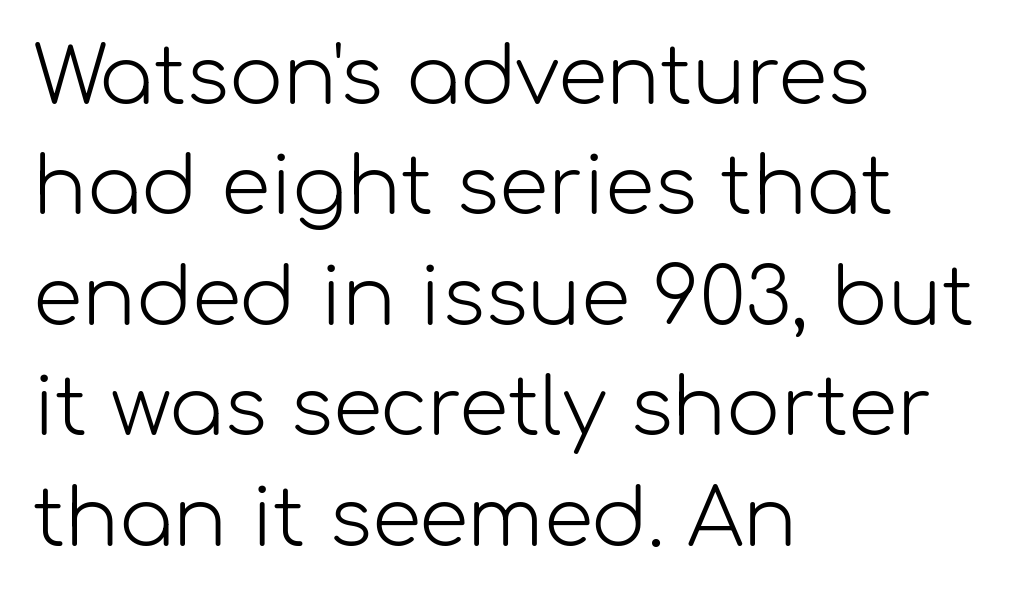
Each letter's strokes conclude bluntly, with no projecting serifs. Tracking value appears to be zero — textbook default spacing. Every row of glyphs begins at an identical x-position on the left. A typesetter would call this proportional, since set widths differ per character.
